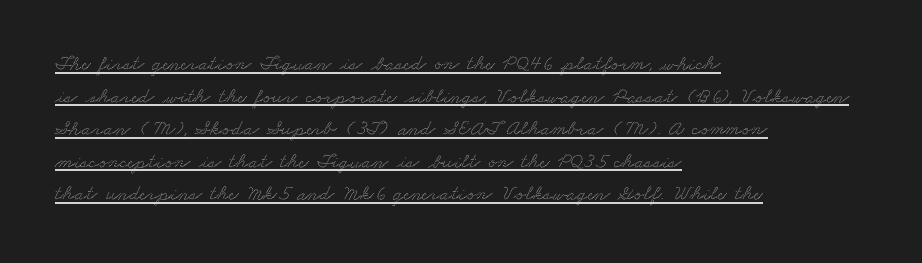
These lines sit exactly where default settings would place them. The lines in this sample share a left origin and differ only in where they stop. Tracking here is standard; glyphs follow each other at the usual distance. This sample carries an underscore along the baseline area.
